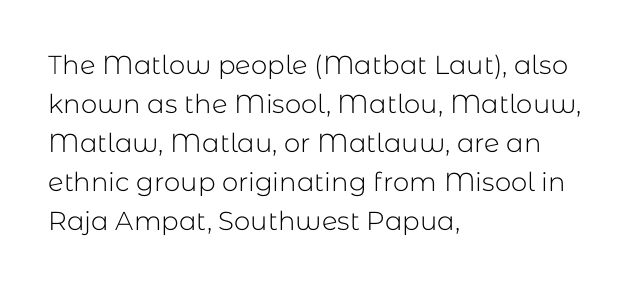
{"italic": "no", "bold": "no", "underline": "no", "align": "left", "line_spacing": "normal", "line_spacing_ratio": 1.5, "letter_spacing": "normal", "letter_spacing_em": 0.0, "glyph_px": 26}
